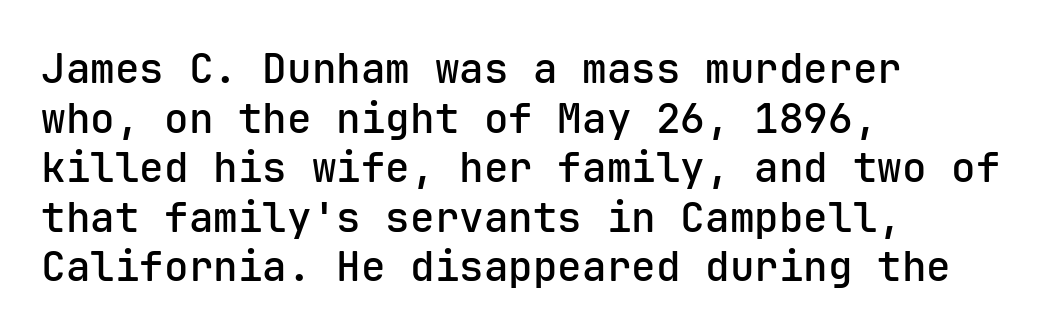
Q: Is the text bold? A: Semi-bold.
Q: Is the text italic (slanted)? A: No, it is upright.
Q: Is the typeface a serif or a sans-serif typeface? A: Sans-serif.
Q: Is the text underlined? A: No.
Q: How is the paragraph aligned? A: Left-aligned.
Q: Is the spacing between letters normal or unusually wide? A: Normal.
Q: Width (condensed, normal, or wide)? A: Normal.
Q: Stroke contrast? A: Low.
Q: x-height? A: Medium.
Q: Monospaced? A: Yes.
